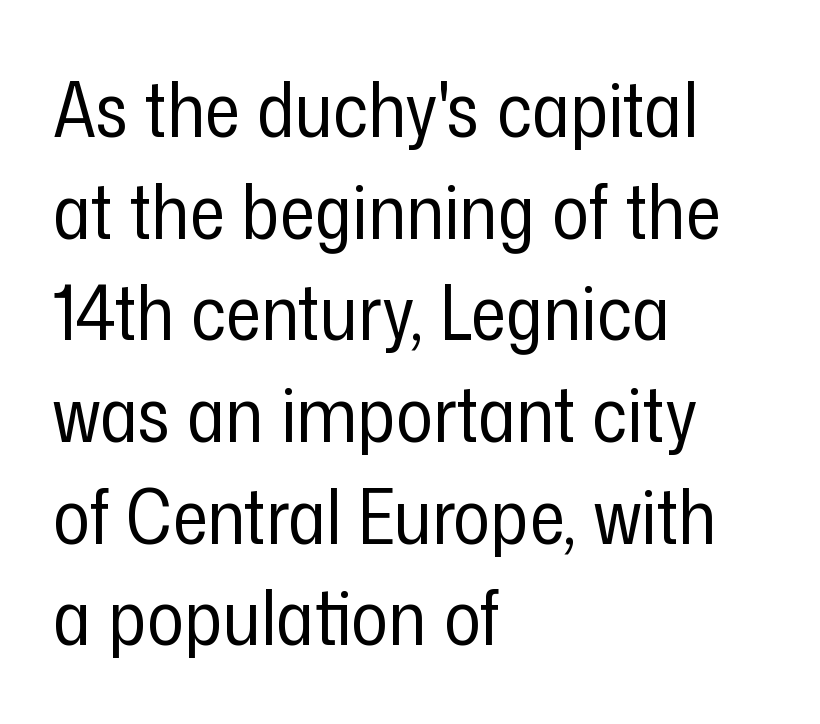
Q: Is the text bold? A: No.
Q: Is the text italic (slanted)? A: No, it is upright.
Q: Is the typeface a serif or a sans-serif typeface? A: Sans-serif.
Q: Is the text underlined? A: No.
Q: How is the paragraph aligned? A: Left-aligned.
Q: Is the spacing between letters normal or unusually wide? A: Normal.
Q: Is the spacing between lines tight, normal or loose? A: Normal.
Q: Width (condensed, normal, or wide)? A: Condensed.
Q: Stroke contrast? A: Low.
Q: x-height? A: Medium.
Q: Monospaced? A: No.
